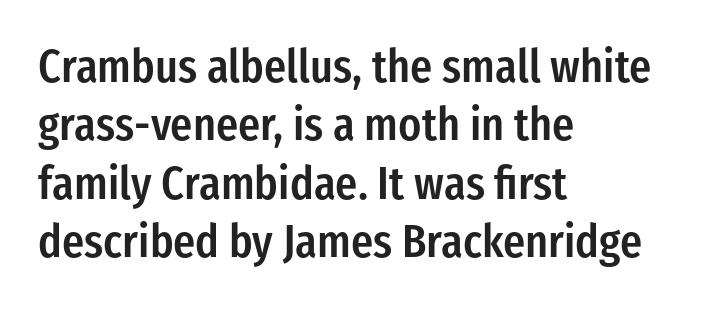
Strokes here are thickened, but only to semibold level. The lines in this sample share a left origin and differ only in where they stop. Do the letters lean? They stand straight. Examine the stroke ends and you'll find no serifs. Letters rest on an invisible, unmarked baseline. The designer left line spacing at the default.
